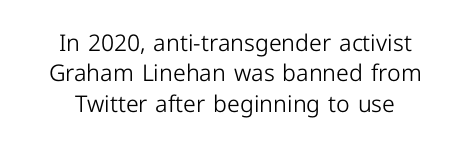
Q: Is the text bold? A: No.
Q: Is the text italic (slanted)? A: No, it is upright.
Q: Is the text underlined? A: No.
Q: How is the paragraph aligned? A: Centered.
Q: Is the spacing between letters normal or unusually wide? A: Normal.
Q: Is the spacing between lines tight, normal or loose? A: Normal.
